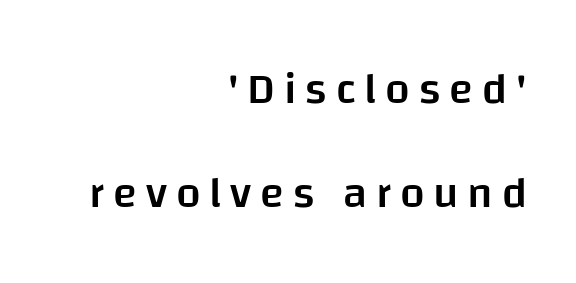
{"serif": "no", "italic": "no", "bold": "semi", "weight": "semibold", "width": "normal", "stroke_contrast": "low", "x_height": "large", "monospaced": "no", "underline": "no", "align": "right", "line_spacing": "loose", "line_spacing_ratio": 2.36, "letter_spacing": "wide", "letter_spacing_em": 0.2, "glyph_px": 44}
